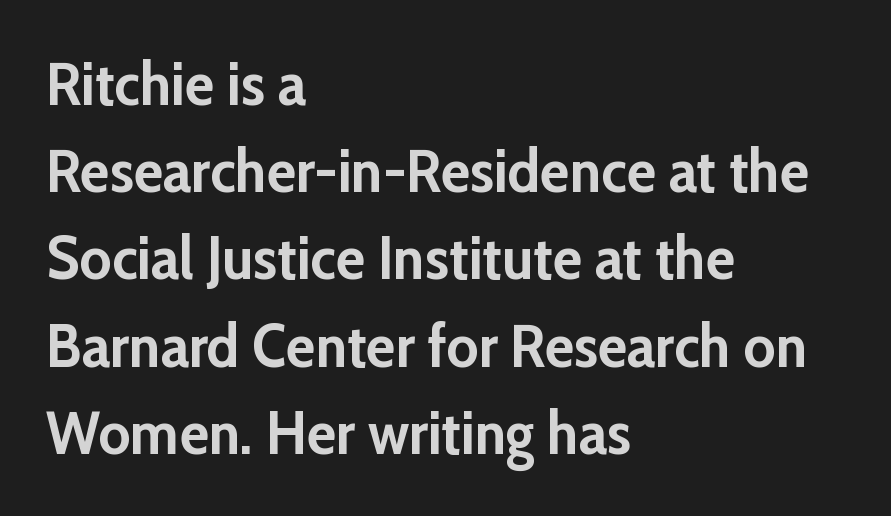
The image shows 61 px semibold sans-serif type, upright; set left-aligned, normal line spacing (1.43x), normal letter spacing, not underlined; low stroke contrast and a medium x-height.
